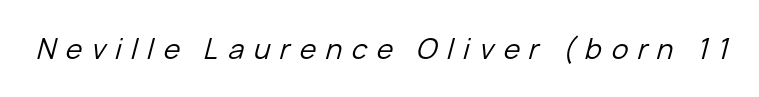
Q: Is the text bold? A: No.
Q: Is the text italic (slanted)? A: Yes, it leans right by about 15 degrees.
Q: Is the text underlined? A: No.
Q: Is the spacing between letters normal or unusually wide? A: Unusually wide.
Q: Width (condensed, normal, or wide)? A: Normal.
Q: Stroke contrast? A: Low.
Q: x-height? A: Medium.
Q: Monospaced? A: No.
